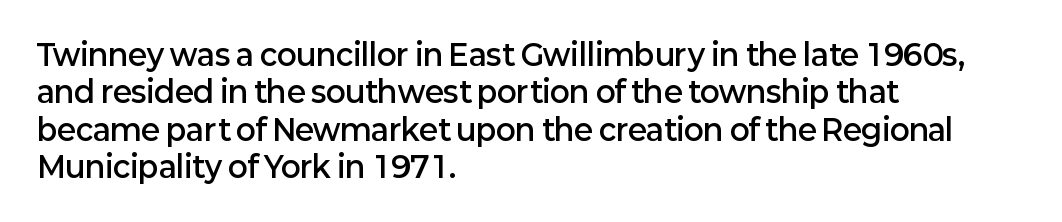
{"serif": "no", "italic": "no", "bold": "semi", "weight": "semibold", "width": "normal", "stroke_contrast": "low", "x_height": "medium", "monospaced": "no", "underline": "no", "align": "left", "line_spacing": "normal", "line_spacing_ratio": 1.29, "letter_spacing": "normal", "letter_spacing_em": 0.0, "glyph_px": 29}
